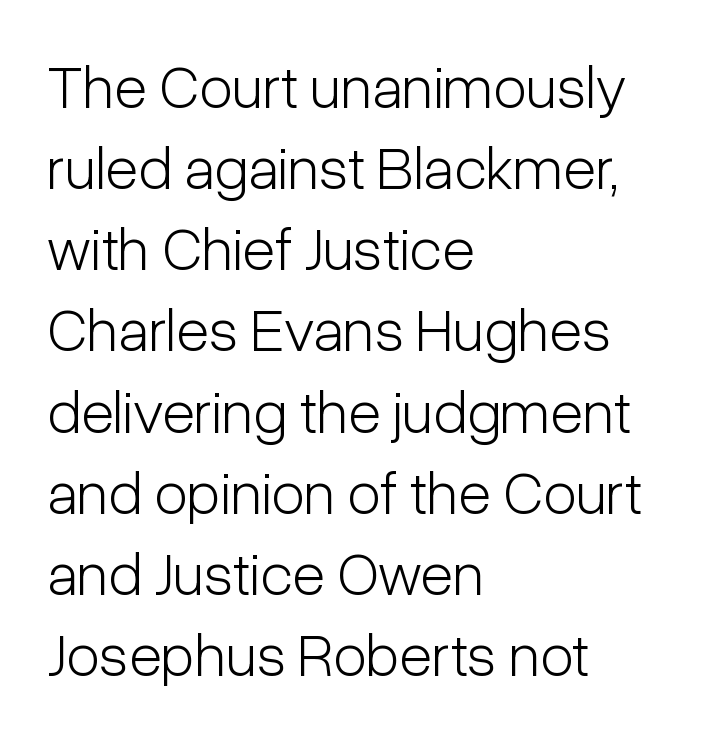
Q: Is the text bold? A: No.
Q: Is the text italic (slanted)? A: No, it is upright.
Q: Is the typeface a serif or a sans-serif typeface? A: Sans-serif.
Q: Is the text underlined? A: No.
Q: How is the paragraph aligned? A: Left-aligned.
Q: Is the spacing between letters normal or unusually wide? A: Normal.
Q: Is the spacing between lines tight, normal or loose? A: Normal.
Q: Width (condensed, normal, or wide)? A: Condensed.
Q: Stroke contrast? A: Low.
Q: x-height? A: Medium.
Q: Monospaced? A: No.
